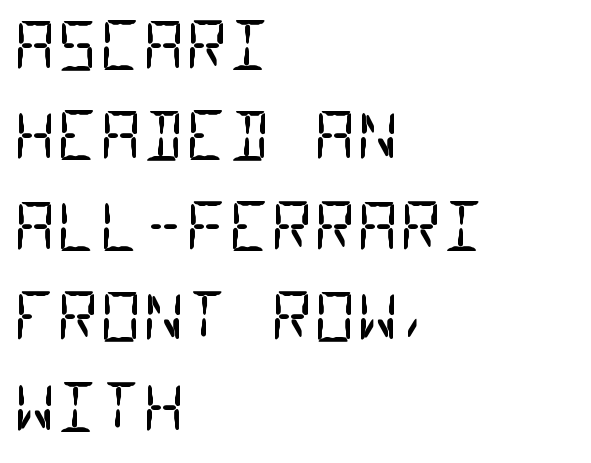
The image shows 66 px regular-weight, condensed sans-serif type, monospaced; set left-aligned, normal line spacing (1.37x), normal letter spacing, not underlined; low stroke contrast and a large x-height.
